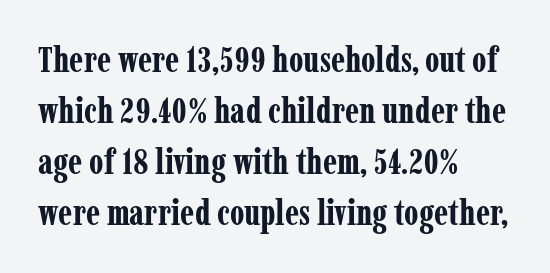
Q: Is the text bold? A: Yes.
Q: Is the text italic (slanted)? A: No, it is upright.
Q: Is the typeface a serif or a sans-serif typeface? A: Serif.
Q: Is the text underlined? A: No.
Q: How is the paragraph aligned? A: Left-aligned.
Q: Is the spacing between letters normal or unusually wide? A: Normal.
Q: Is the spacing between lines tight, normal or loose? A: Normal.
Q: Width (condensed, normal, or wide)? A: Condensed.
Q: Stroke contrast? A: Low.
Q: x-height? A: Medium.
Q: Monospaced? A: No.
